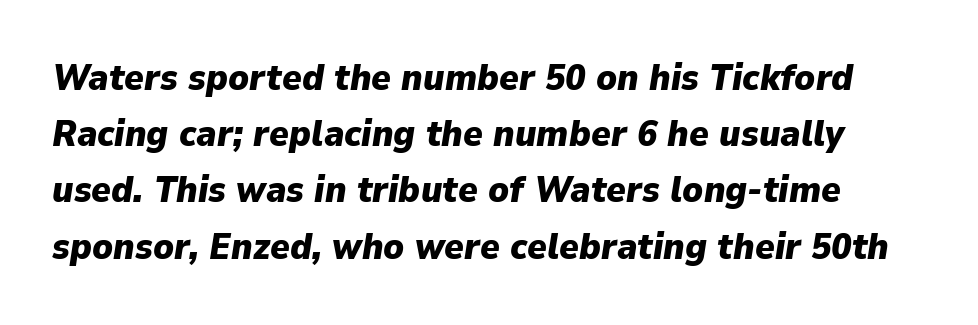
Honestly, the row spacing looks completely unremarkable. The letters advance in unequal steps, a hallmark of proportional type. Words float on clear page, feet unadorned. There's an unmistakable incline to the writing here. Typesetter's note: full bold, strokes at maximum text heaviness.
